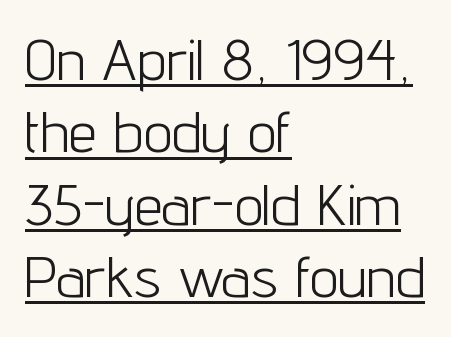
The image shows 57 px light, condensed sans-serif type, upright; set left-aligned, normal line spacing (1.27x), normal letter spacing, underlined; low stroke contrast and a medium x-height.
